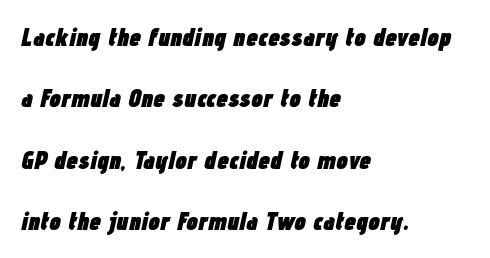
Q: Is the text bold? A: Yes.
Q: Is the text italic (slanted)? A: Yes, it leans right by about 12 degrees.
Q: Is the text underlined? A: No.
Q: How is the paragraph aligned? A: Left-aligned.
Q: Is the spacing between letters normal or unusually wide? A: Normal.
Q: Is the spacing between lines tight, normal or loose? A: Loose.
